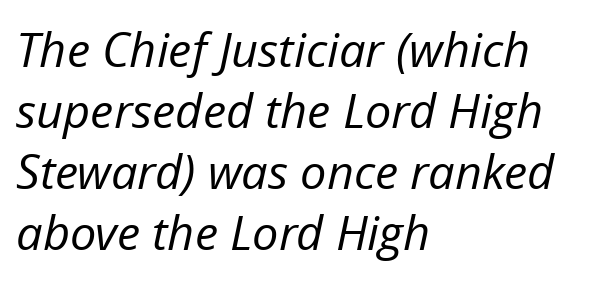
Q: Is the text bold? A: No.
Q: Is the text italic (slanted)? A: Yes, it leans right by about 12 degrees.
Q: Is the text underlined? A: No.
Q: How is the paragraph aligned? A: Left-aligned.
Q: Is the spacing between letters normal or unusually wide? A: Normal.
Q: Is the spacing between lines tight, normal or loose? A: Normal.
Q: Width (condensed, normal, or wide)? A: Normal.
Q: Stroke contrast? A: Low.
Q: x-height? A: Medium.
Q: Monospaced? A: No.
